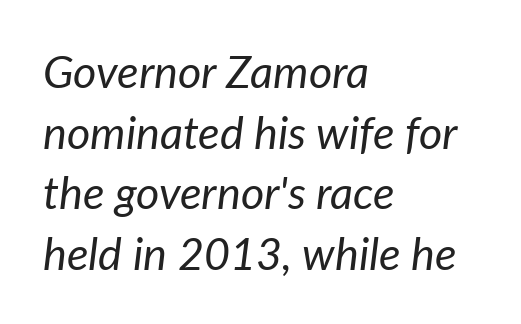
Q: Is the text bold? A: No.
Q: Is the text italic (slanted)? A: Yes, it leans right by about 7 degrees.
Q: Is the text underlined? A: No.
Q: How is the paragraph aligned? A: Left-aligned.
Q: Is the spacing between letters normal or unusually wide? A: Normal.
Q: Is the spacing between lines tight, normal or loose? A: Normal.
Q: Width (condensed, normal, or wide)? A: Normal.
Q: Stroke contrast? A: Low.
Q: x-height? A: Medium.
Q: Monospaced? A: No.
